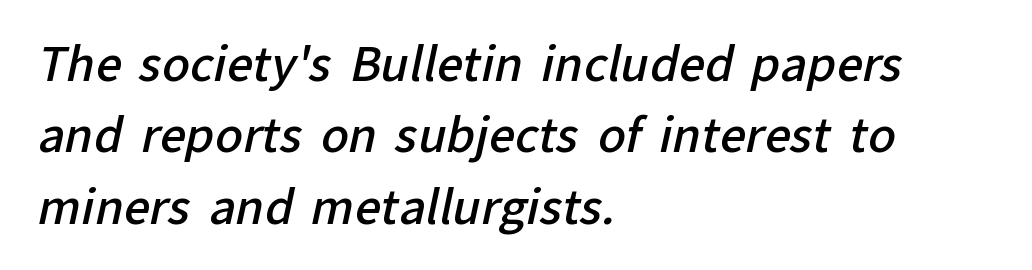
The zone under the glyphs is completely vacant. Where is the straight margin? On the left. Observe the ordinary spacing: letters are neighbours, not strangers. Reading down the column, the eye jumps a familiar distance to each next line. Does the weight exceed regular? Yes, but only to semibold. To sum up the face: it is a sans, with no serifs.
